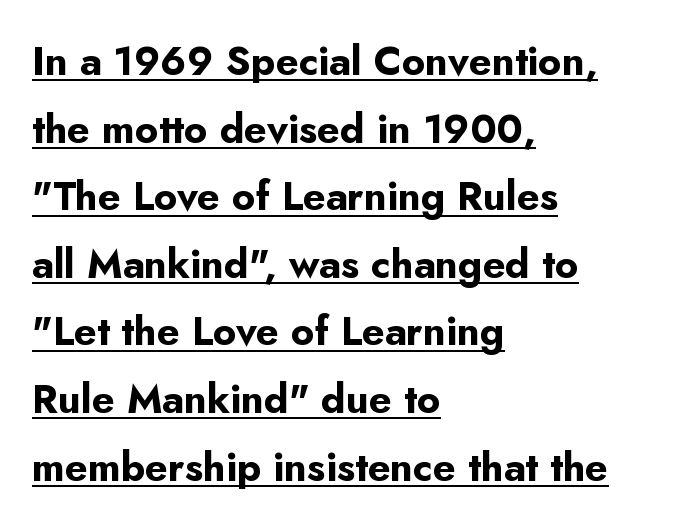
{"serif": "no", "italic": "no", "bold": "yes", "weight": "bold", "width": "normal", "stroke_contrast": "low", "x_height": "small", "monospaced": "no", "underline": "yes", "align": "left", "line_spacing": "normal", "line_spacing_ratio": 1.69, "letter_spacing": "normal", "letter_spacing_em": 0.0, "glyph_px": 40}
